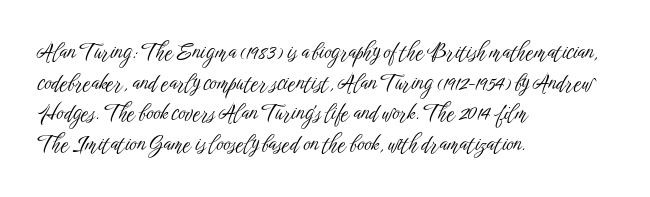
The image shows 22 px text type; set left-aligned, normal line spacing (1.39x), normal letter spacing, not underlined.
